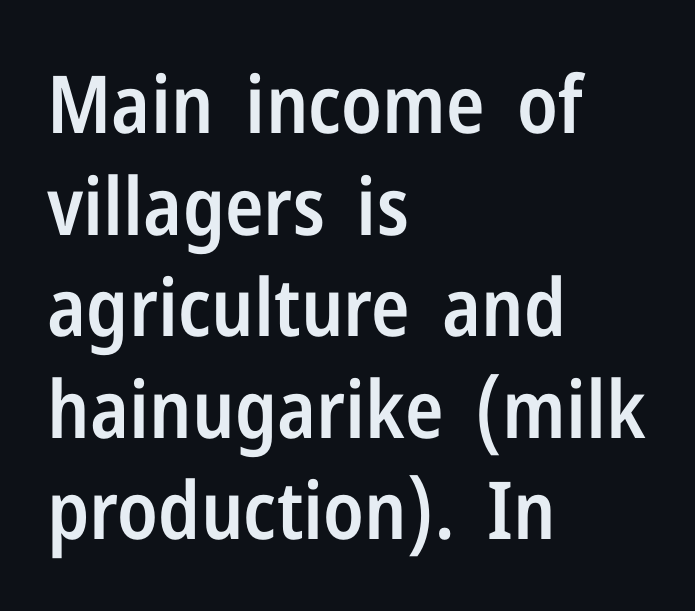
These lines sit exactly where default settings would place them. Type without underlining. Proportional: the letters do not fall into vertical columns. Does the weight exceed regular? Yes, but only to semibold.
